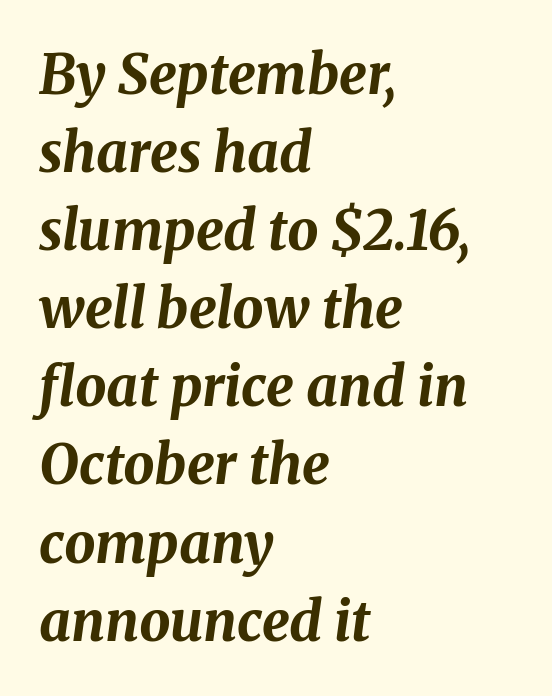
{"italic": "yes", "lean": "right", "slant_degrees": 8, "bold": "yes", "weight": "bold", "width": "normal", "stroke_contrast": "medium", "x_height": "medium", "monospaced": "no", "underline": "no", "align": "left", "line_spacing": "normal", "line_spacing_ratio": 1.42, "letter_spacing": "normal", "letter_spacing_em": 0.0, "glyph_px": 55}
